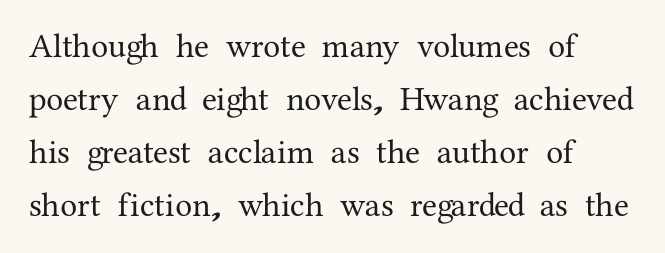
Default kerning and tracking; the words read as compact shapes. Each letter keeps its own natural width here, so spacing adapts to shape. The letters carry serifs — small finishing strokes at the ends of their stems. Leading: standard. It's the straight-up-and-down kind of type. Underline: absent.
